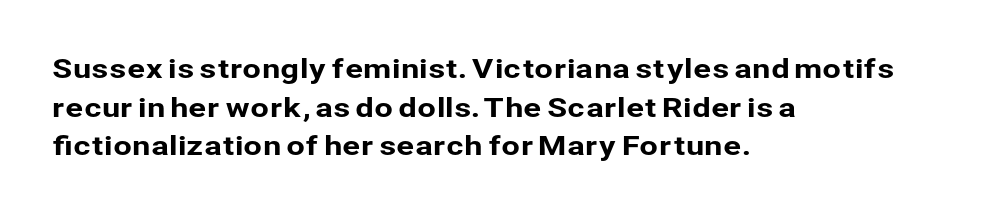
Q: Is the text italic (slanted)? A: No, it is upright.
Q: Is the text underlined? A: No.
Q: How is the paragraph aligned? A: Left-aligned.
Q: Is the spacing between letters normal or unusually wide? A: Normal.
Q: Is the spacing between lines tight, normal or loose? A: Normal.
